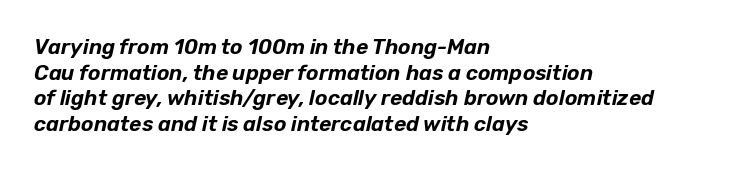
{"italic": "yes", "lean": "right", "slant_degrees": 12, "underline": "no", "align": "left", "line_spacing_ratio": 1.22, "letter_spacing": "normal", "letter_spacing_em": 0.0, "glyph_px": 21}
